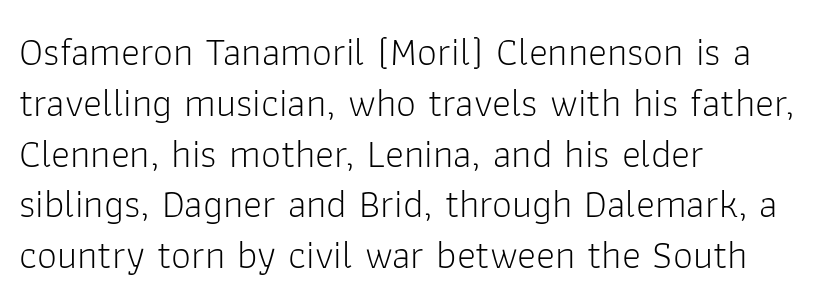
Q: Is the text bold? A: No.
Q: Is the text italic (slanted)? A: No, it is upright.
Q: Is the typeface a serif or a sans-serif typeface? A: Sans-serif.
Q: Is the text underlined? A: No.
Q: How is the paragraph aligned? A: Left-aligned.
Q: Is the spacing between letters normal or unusually wide? A: Normal.
Q: Is the spacing between lines tight, normal or loose? A: Normal.
Q: Width (condensed, normal, or wide)? A: Normal.
Q: Stroke contrast? A: Low.
Q: x-height? A: Medium.
Q: Monospaced? A: No.
